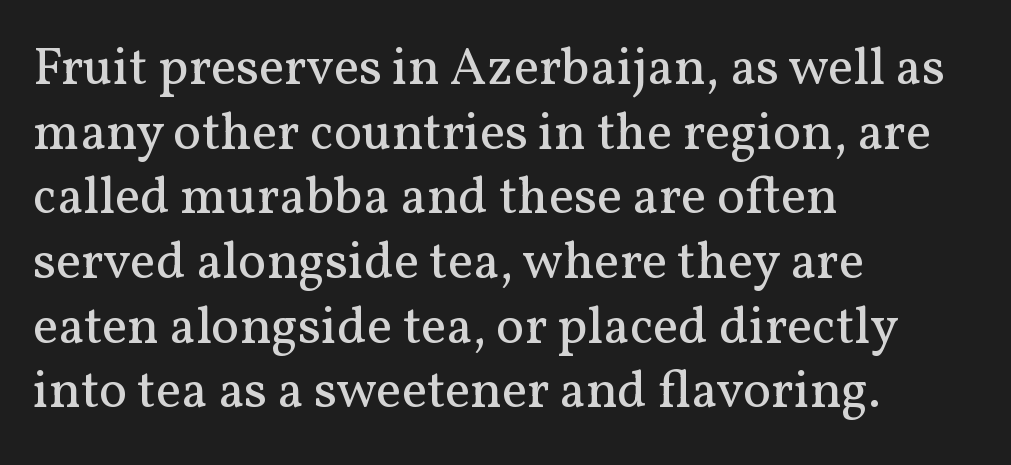
{"serif": "yes", "italic": "no", "bold": "no", "weight": "regular", "width": "normal", "stroke_contrast": "medium", "x_height": "medium", "monospaced": "no", "underline": "no", "align": "left", "line_spacing_ratio": 1.22, "letter_spacing": "normal", "letter_spacing_em": 0.0, "glyph_px": 53}
